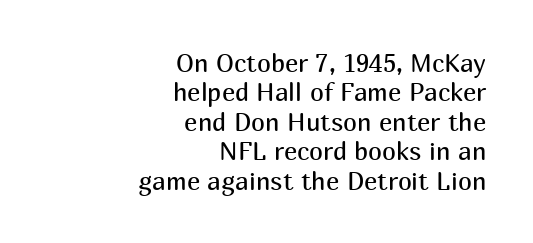
Has an underline been added? It has not. The letters stand upright; this is a roman face. Spacing between characters is what you'd get straight out of the box. The strokes are not fattened; the text isn't bold. Leftover space on each line is placed entirely before the opening word.
